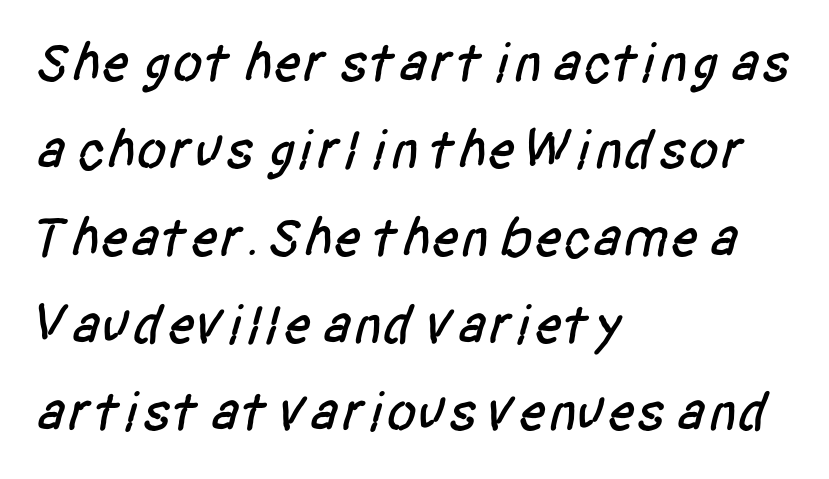
Q: Is the typeface a serif or a sans-serif typeface? A: Sans-serif.
Q: Is the text underlined? A: No.
Q: How is the paragraph aligned? A: Left-aligned.
Q: Is the spacing between letters normal or unusually wide? A: Normal.
Q: Is the spacing between lines tight, normal or loose? A: Normal.
Q: Width (condensed, normal, or wide)? A: Condensed.
Q: Stroke contrast? A: Low.
Q: x-height? A: Large.
Q: Monospaced? A: No.
